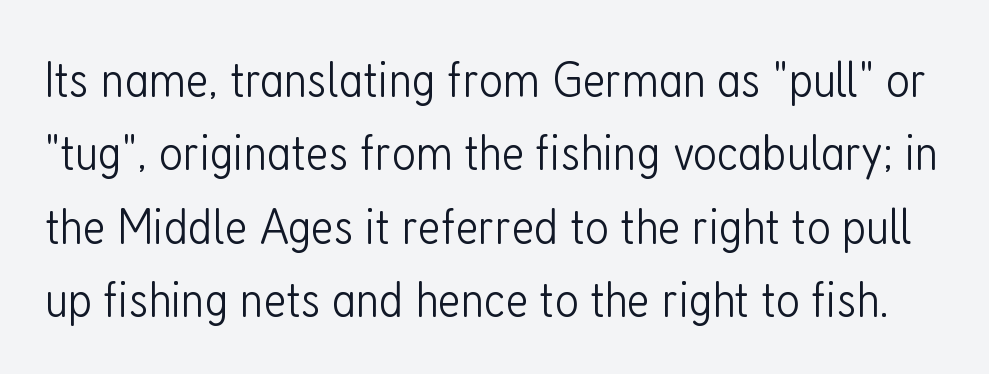
Q: Is the text bold? A: No.
Q: Is the text italic (slanted)? A: No, it is upright.
Q: Is the typeface a serif or a sans-serif typeface? A: Sans-serif.
Q: Is the text underlined? A: No.
Q: Is the spacing between letters normal or unusually wide? A: Normal.
Q: Is the spacing between lines tight, normal or loose? A: Normal.
Q: Width (condensed, normal, or wide)? A: Condensed.
Q: Stroke contrast? A: Low.
Q: x-height? A: Medium.
Q: Monospaced? A: No.
